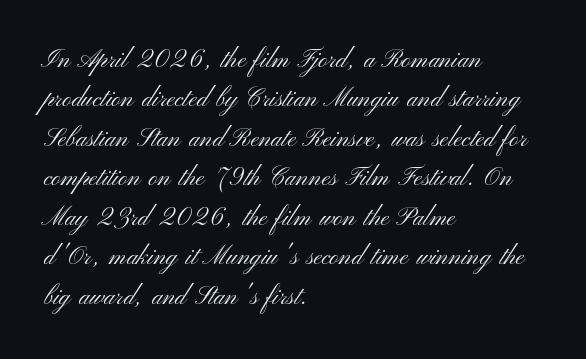
This block has exactly the height ordinary leading produces. Heft: none added — not bold. The face used here is rendered with its standard letterfit. Horizontally, the lines are justified to the leading edge only.
